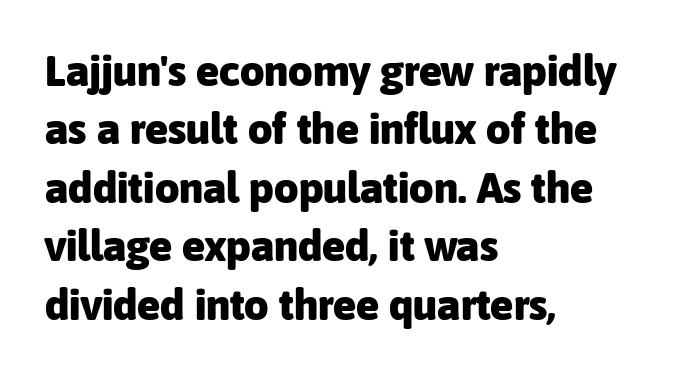
Do the characters align in a grid? No, the font is proportional. I'd describe the lettering as bold — thick and assertive. Rule under the text: the space is simply empty. The letters carry no serifs — their stems end cleanly without finishing strokes.
